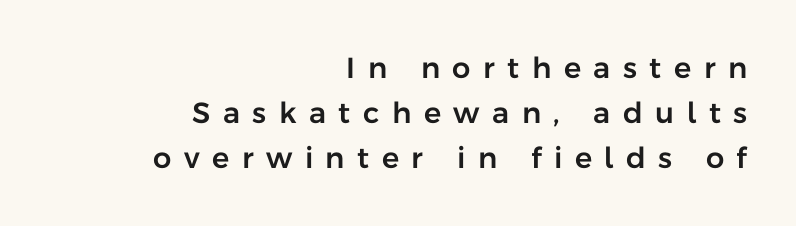
The image shows 29 px sans-serif type, upright; set right-aligned, normal line spacing (1.56x), unusually wide letter spacing (+0.43 em), not underlined; low stroke contrast and a medium x-height.
